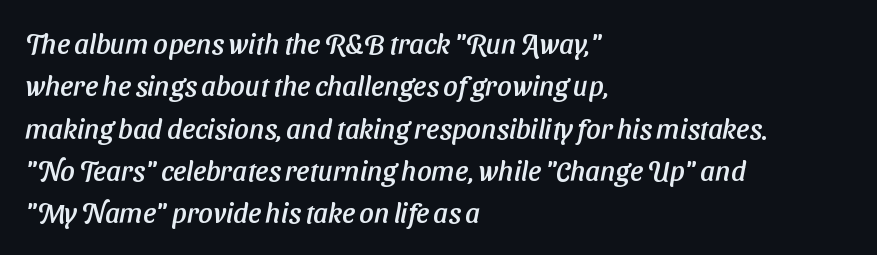
The rendering uses natural spacing where letterforms have individual widths. These lines keep a tight, regular rhythm from letter to letter. The rendering shows plain stroke endings on the letterforms — a sans-serif design. Which margin do the lines hug? The left one — the right edge is uneven. Any mark beneath the type? The region is blank. Horizontal bands of white between lines are of average thickness.
